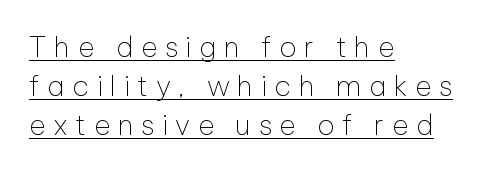
If you drew a ruler down the left edge, every line would touch it. Unlike italic type, these characters show no tilt at all. A typesetter would call this heavily tracked-out type. A typesetter would call this proportional, since set widths differ per character.
